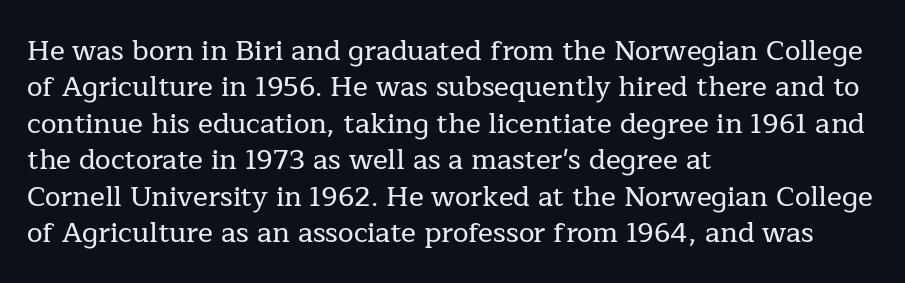
The image shows 28 px serif type, upright; set left-aligned, normal line spacing (1.3x), normal letter spacing, not underlined; low stroke contrast and a medium x-height.
